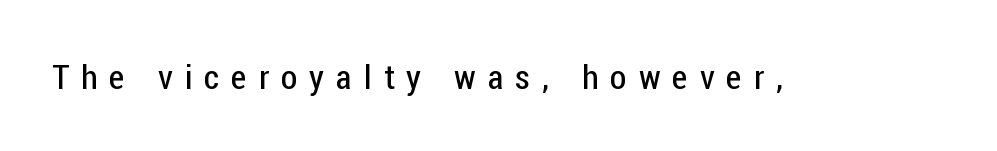
Q: Is the text bold? A: No.
Q: Is the text italic (slanted)? A: No, it is upright.
Q: Is the typeface a serif or a sans-serif typeface? A: Sans-serif.
Q: Is the text underlined? A: No.
Q: Is the spacing between letters normal or unusually wide? A: Unusually wide.
Q: Width (condensed, normal, or wide)? A: Condensed.
Q: Stroke contrast? A: Low.
Q: x-height? A: Medium.
Q: Monospaced? A: No.
